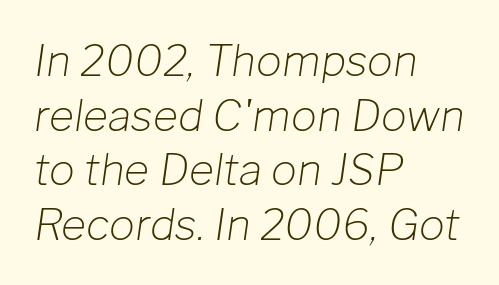
The image shows 43 px light type, italic (leaning right); set left-aligned, normal line spacing (1.27x), normal letter spacing, not underlined; low stroke contrast and a medium x-height.
